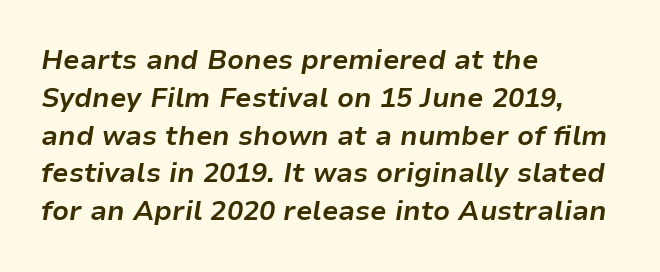
The image shows 27 px bold type, italic (leaning right); set left-aligned, normal line spacing (1.4x), normal letter spacing, not underlined.
